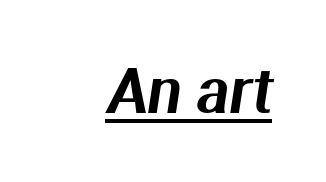
{"serif": "no", "width": "normal", "stroke_contrast": "medium", "x_height": "medium", "monospaced": "no", "underline": "yes", "letter_spacing": "normal", "letter_spacing_em": 0.0, "glyph_px": 61}
